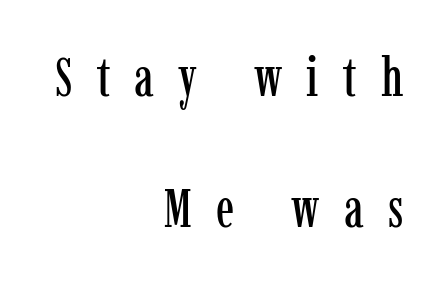
The face used here is seriffed, in the tradition of book romans. If you drew a ruler down the right edge, every line would touch it. You can tell it's not italic because the verticals are truly vertical. Note the varied advance widths — an 'i' is clearly narrower than an 'm'. Letters rest on an invisible, unmarked baseline. You could only call the tracking loose — the letters float apart.
